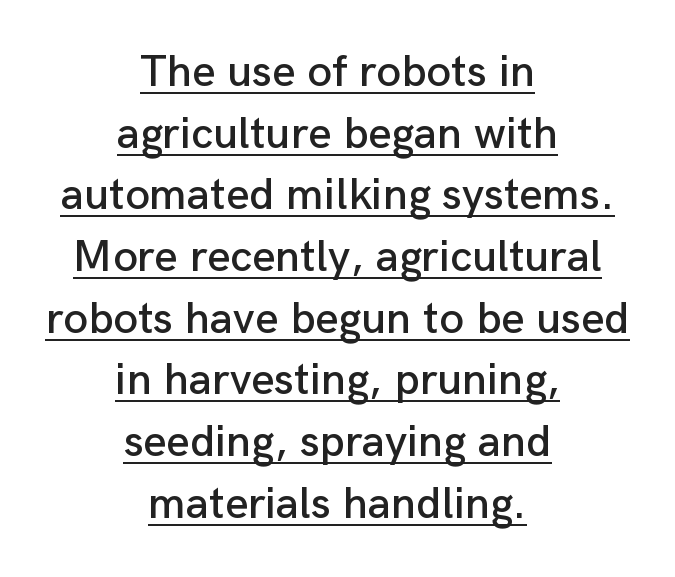
The image shows 45 px sans-serif type, upright; set centered, normal line spacing (1.37x), normal letter spacing, underlined; low stroke contrast and a medium x-height.
